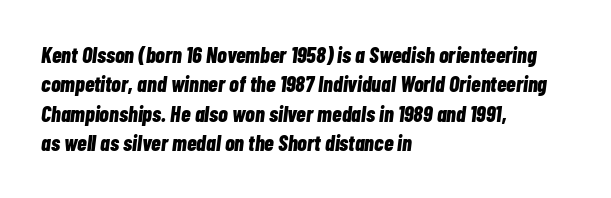
The line-height multiplier appears to be the usual default. Just letters on the line, the space beneath them empty. The ragged edge is on the right, which tells us the setting is flush left. Spacing between characters is what you'd get straight out of the box. Heft: maximum for text — a bold. The passage shown leans; its letterforms are oblique.
